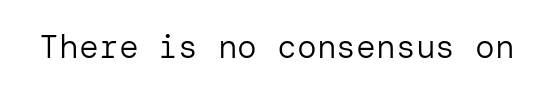
Stroke terminals: plain, sans-serif. Every character sits straight up, as roman type does. Clear beneath every line of the passage. A quiet, ordinary-to-light weight characterises the typeface. The letters sit at their default tracking, neither squeezed nor spread.
